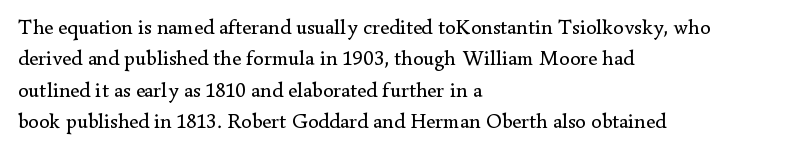
The image shows 21 px text type, upright; set left-aligned, normal line spacing (1.49x), normal letter spacing, not underlined.
